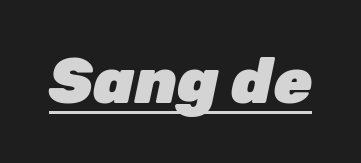
Q: Is the text bold? A: Yes.
Q: Is the text italic (slanted)? A: Yes, it leans right by about 12 degrees.
Q: Is the text underlined? A: Yes.
Q: Is the spacing between letters normal or unusually wide? A: Normal.
Q: Width (condensed, normal, or wide)? A: Normal.
Q: Stroke contrast? A: Low.
Q: x-height? A: Medium.
Q: Monospaced? A: No.
